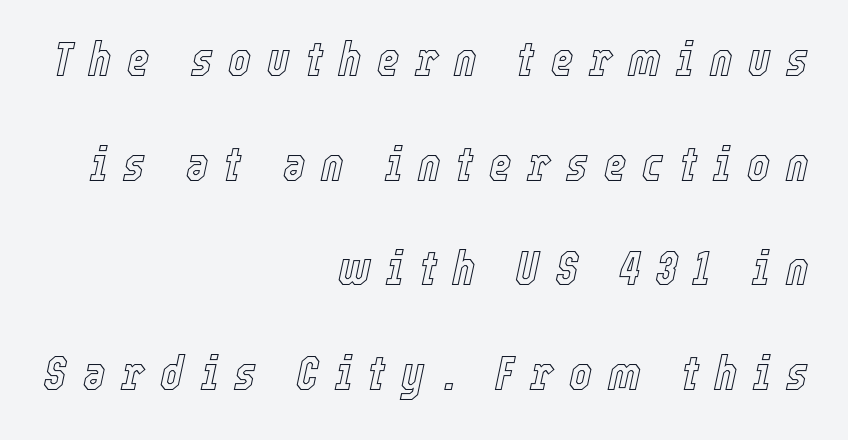
Q: Is the text italic (slanted)? A: Yes, it leans right by about 12 degrees.
Q: Is the text underlined? A: No.
Q: How is the paragraph aligned? A: Right-aligned.
Q: Is the spacing between letters normal or unusually wide? A: Unusually wide.
Q: Is the spacing between lines tight, normal or loose? A: Loose.
Q: Width (condensed, normal, or wide)? A: Condensed.
Q: x-height? A: Medium.
Q: Monospaced? A: No.
